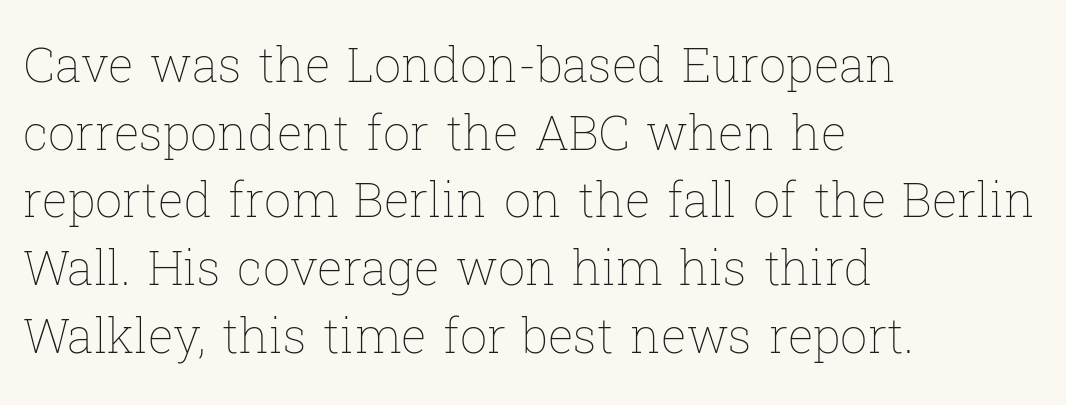
Q: Is the text bold? A: No.
Q: Is the text italic (slanted)? A: No, it is upright.
Q: Is the text underlined? A: No.
Q: How is the paragraph aligned? A: Left-aligned.
Q: Is the spacing between letters normal or unusually wide? A: Normal.
Q: Is the spacing between lines tight, normal or loose? A: Normal.
Q: Width (condensed, normal, or wide)? A: Normal.
Q: Stroke contrast? A: Low.
Q: x-height? A: Medium.
Q: Monospaced? A: No.
